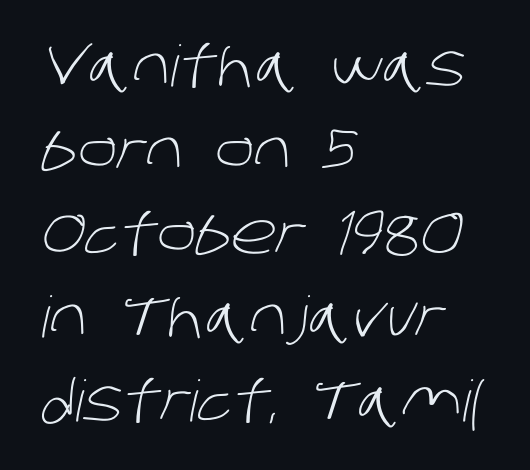
The image shows 57 px light sans-serif type; set left-aligned, normal line spacing (1.47x), normal letter spacing, not underlined; low stroke contrast and a large x-height.
